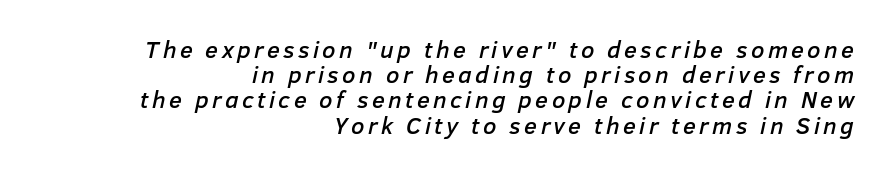
Right-aligned paragraph, ragged on the left. Cramped leading. The foot of each line stays bare and open. When letters slant like this, we call the style italic.
